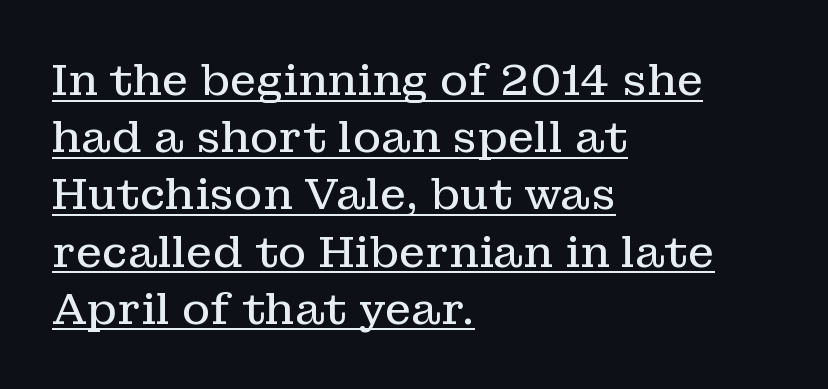
Q: Is the text bold? A: No.
Q: Is the text italic (slanted)? A: No, it is upright.
Q: Is the typeface a serif or a sans-serif typeface? A: Serif.
Q: Is the text underlined? A: Yes.
Q: How is the paragraph aligned? A: Left-aligned.
Q: Is the spacing between letters normal or unusually wide? A: Normal.
Q: Is the spacing between lines tight, normal or loose? A: Normal.
Q: Width (condensed, normal, or wide)? A: Normal.
Q: Stroke contrast? A: Low.
Q: x-height? A: Medium.
Q: Monospaced? A: No.
